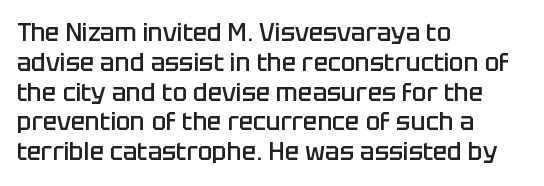
The image shows 24 px text type, upright; set left-aligned, line spacing 1.24x, normal letter spacing, not underlined.
